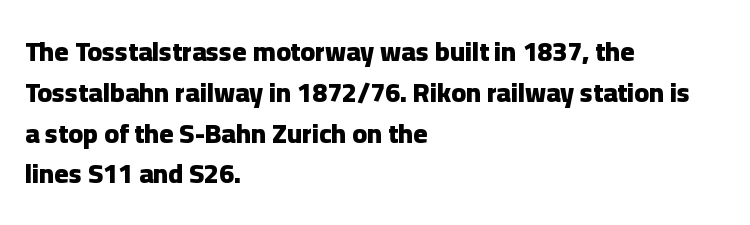
This is the regular roman posture of the typeface. Regarding leading, the lines here are spaced in the standard way. Heft: maximum for text — a bold. The specimen omits any rule beneath the text block's lines.
